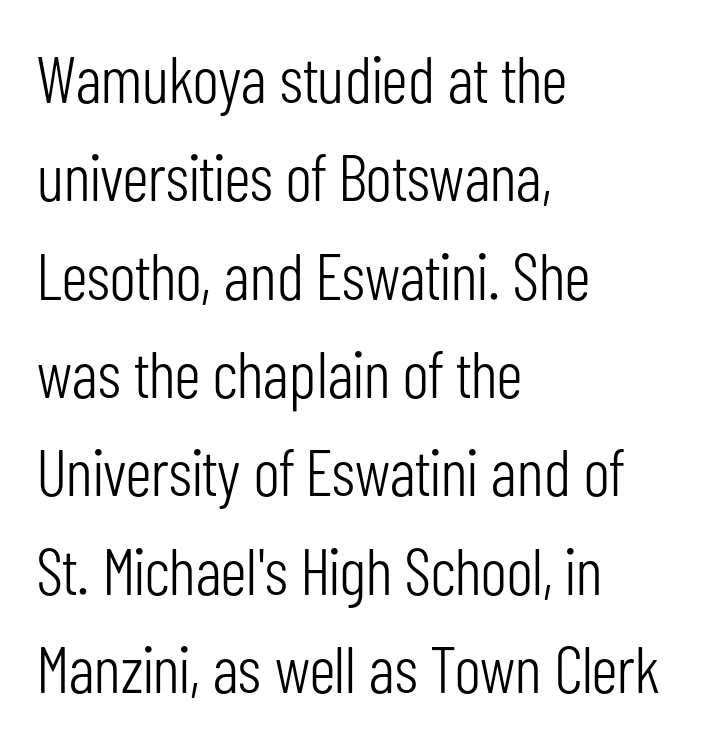
{"serif": "no", "italic": "no", "bold": "no", "weight": "light", "width": "condensed", "stroke_contrast": "low", "x_height": "medium", "monospaced": "no", "underline": "no", "align": "left", "line_spacing": "normal", "line_spacing_ratio": 1.49, "letter_spacing": "normal", "letter_spacing_em": 0.0, "glyph_px": 66}
